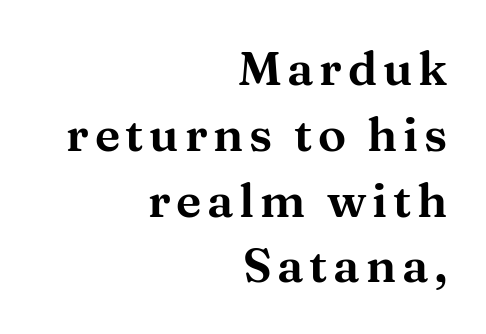
The image shows 47 px wide serif type, upright; set right-aligned, normal line spacing (1.4x), not underlined; medium stroke contrast and a medium x-height.
